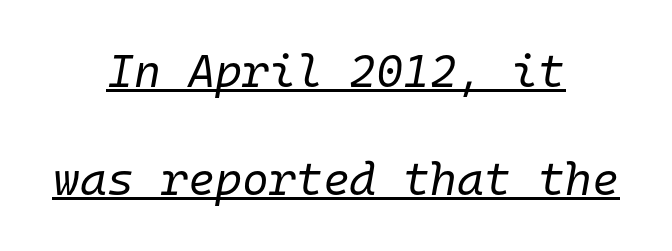
{"italic": "yes", "lean": "right", "slant_degrees": 10, "bold": "no", "weight": "regular", "width": "normal", "stroke_contrast": "low", "x_height": "medium", "monospaced": "yes", "underline": "yes", "align": "center", "line_spacing": "loose", "line_spacing_ratio": 2.35, "letter_spacing": "normal", "letter_spacing_em": 0.0, "glyph_px": 46}
